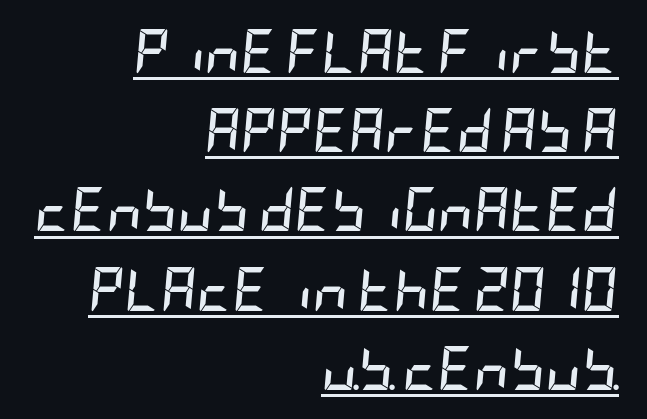
{"italic": "yes", "lean": "right", "slant_degrees": 5, "bold": "yes", "weight": "semibold", "width": "condensed", "stroke_contrast": "low", "x_height": "large", "underline": "yes", "align": "right", "line_spacing_ratio": 1.8, "letter_spacing": "normal", "letter_spacing_em": 0.0, "glyph_px": 44}
